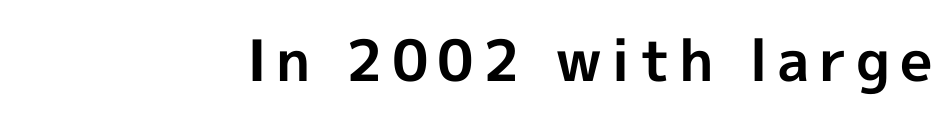
Q: Is the text bold? A: Yes.
Q: Is the text italic (slanted)? A: No, it is upright.
Q: Is the typeface a serif or a sans-serif typeface? A: Sans-serif.
Q: Is the text underlined? A: No.
Q: Width (condensed, normal, or wide)? A: Normal.
Q: x-height? A: Medium.
Q: Monospaced? A: No.
